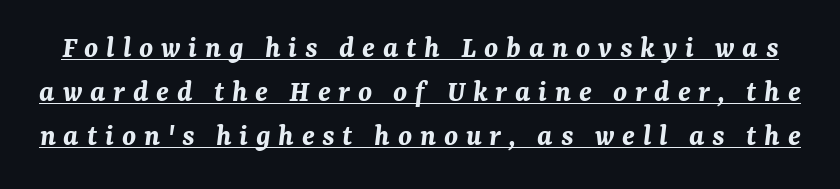
Q: Is the text bold? A: Yes.
Q: Is the text italic (slanted)? A: Yes, it leans right by about 7 degrees.
Q: Is the text underlined? A: Yes.
Q: Is the spacing between letters normal or unusually wide? A: Unusually wide.
Q: Is the spacing between lines tight, normal or loose? A: Normal.
Q: Width (condensed, normal, or wide)? A: Normal.
Q: Stroke contrast? A: Medium.
Q: x-height? A: Medium.
Q: Monospaced? A: No.
